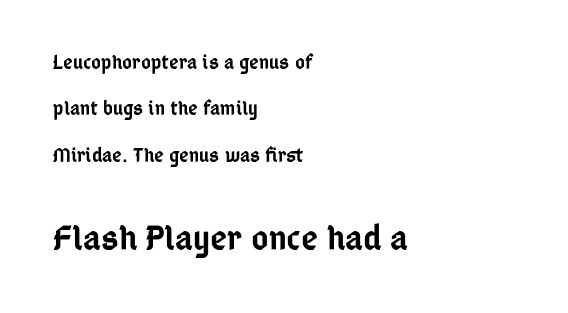
Q: Is the text bold? A: Semi-bold.
Q: Is the text italic (slanted)? A: No, it is upright.
Q: Is the typeface a serif or a sans-serif typeface? A: Sans-serif.
Q: Is the text underlined? A: No.
Q: How is the paragraph aligned? A: Left-aligned.
Q: Is the spacing between letters normal or unusually wide? A: Normal.
Q: Is the spacing between lines tight, normal or loose? A: Loose.
Q: Which block of text is set in a larger size, the first (top) or the second (bottom)? A: The second (bottom) one.
Q: Width (condensed, normal, or wide)? A: Condensed.
Q: Stroke contrast? A: Low.
Q: x-height? A: Medium.
Q: Monospaced? A: No.
